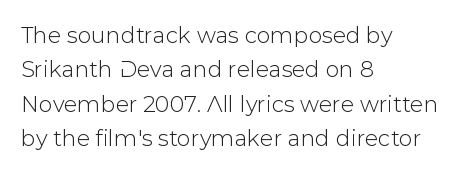
Teacher's note: observe the even left margin — that is flush-left alignment. The passage shown has conventional tracking throughout. It's the straight-up-and-down kind of type. The block of text has a typical density, with ordinary space between rows. The area under the type is left untouched.
